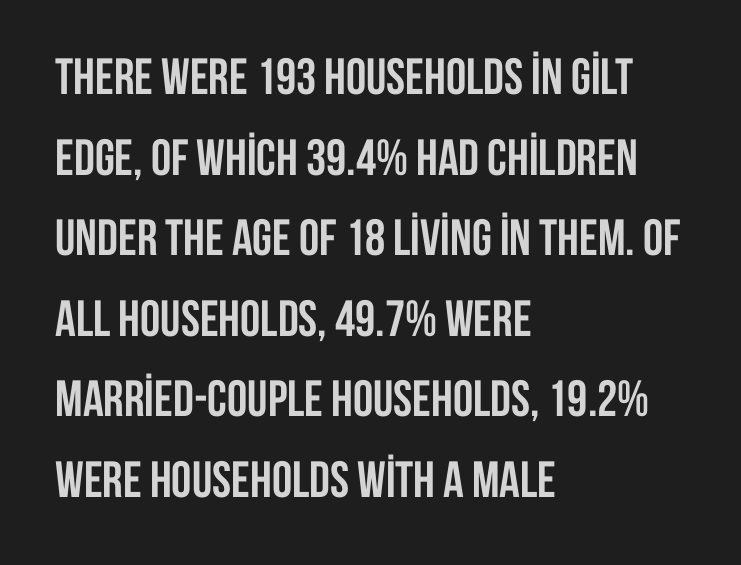
Do the characters align in a grid? No, the font is proportional. Heavy-handed strokes throughout: this text is bold. Check where the strokes stop: nothing finishes them off — pure sans. In terms of leading, this rendering sits right in the middle. Each word holds together tightly as a unit, with standard inter-letter gaps. The passage shown is not underscored anywhere.
